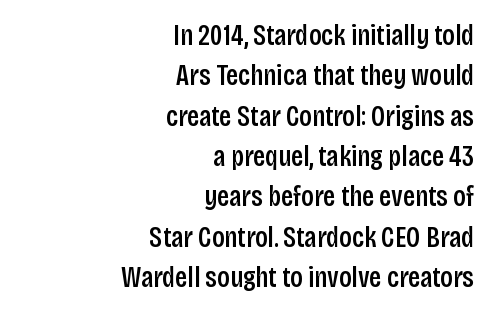
The image shows 29 px semibold, condensed sans-serif type, upright; set right-aligned, normal line spacing (1.39x), normal letter spacing, not underlined; low stroke contrast and a large x-height.
